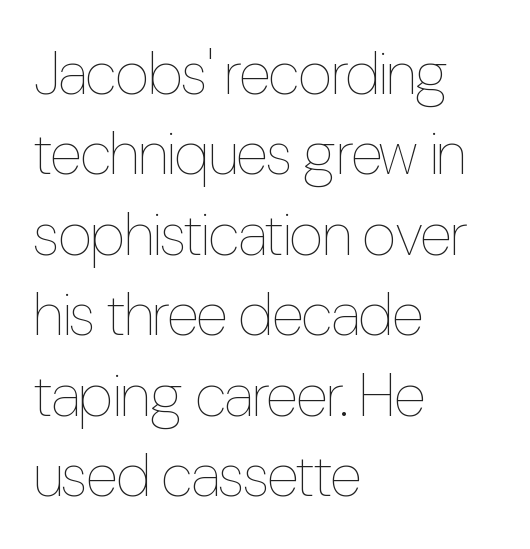
{"italic": "no", "bold": "no", "weight": "thin", "width": "condensed", "stroke_contrast": "low", "x_height": "medium", "monospaced": "no", "underline": "no", "align": "left", "line_spacing": "normal", "line_spacing_ratio": 1.34, "letter_spacing": "normal", "letter_spacing_em": 0.0, "glyph_px": 60}
